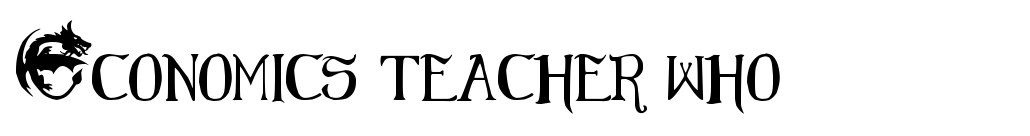
{"serif": "no", "italic": "no", "width": "condensed", "stroke_contrast": "medium", "x_height": "small", "monospaced": "no", "underline": "no", "letter_spacing": "normal", "letter_spacing_em": 0.0, "glyph_px": 46}
